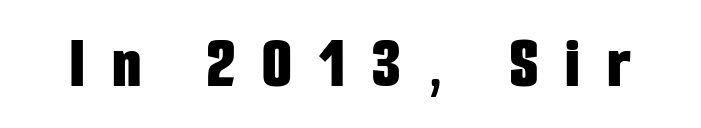
Q: Is the text bold? A: Yes.
Q: Is the text italic (slanted)? A: No, it is upright.
Q: Is the typeface a serif or a sans-serif typeface? A: Sans-serif.
Q: Is the text underlined? A: No.
Q: Is the spacing between letters normal or unusually wide? A: Unusually wide.
Q: Width (condensed, normal, or wide)? A: Condensed.
Q: Stroke contrast? A: Low.
Q: x-height? A: Medium.
Q: Monospaced? A: No.
